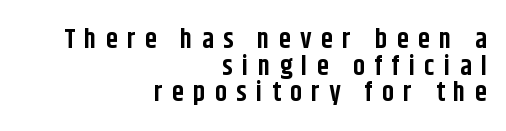
Q: Is the text bold? A: Yes.
Q: Is the text italic (slanted)? A: No, it is upright.
Q: Is the text underlined? A: No.
Q: How is the paragraph aligned? A: Right-aligned.
Q: Is the spacing between letters normal or unusually wide? A: Unusually wide.
Q: Is the spacing between lines tight, normal or loose? A: Tight.
